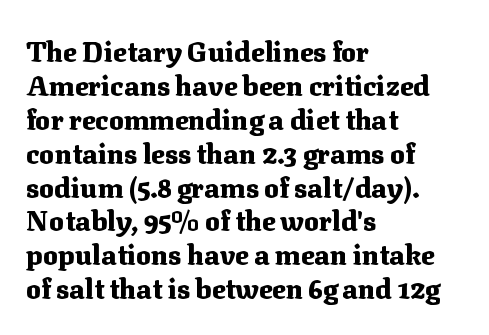
Students, this is bold: see how much ink each stroke carries. Designer's note — italics off, roman on. The passage shown is typeset with a serif family. These lines are set flush left with a ragged right edge.
